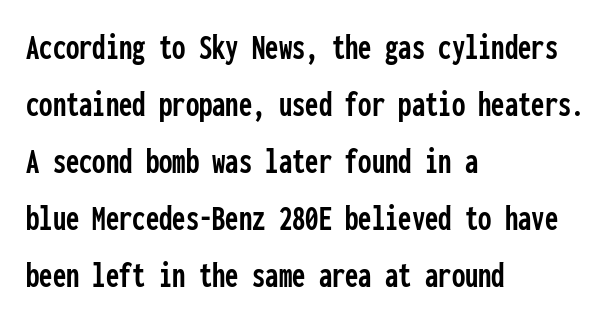
{"serif": "no", "italic": "no", "width": "condensed", "stroke_contrast": "low", "x_height": "medium", "monospaced": "yes", "underline": "no", "align": "left", "line_spacing": "normal", "line_spacing_ratio": 1.5, "letter_spacing": "normal", "letter_spacing_em": 0.0, "glyph_px": 38}
